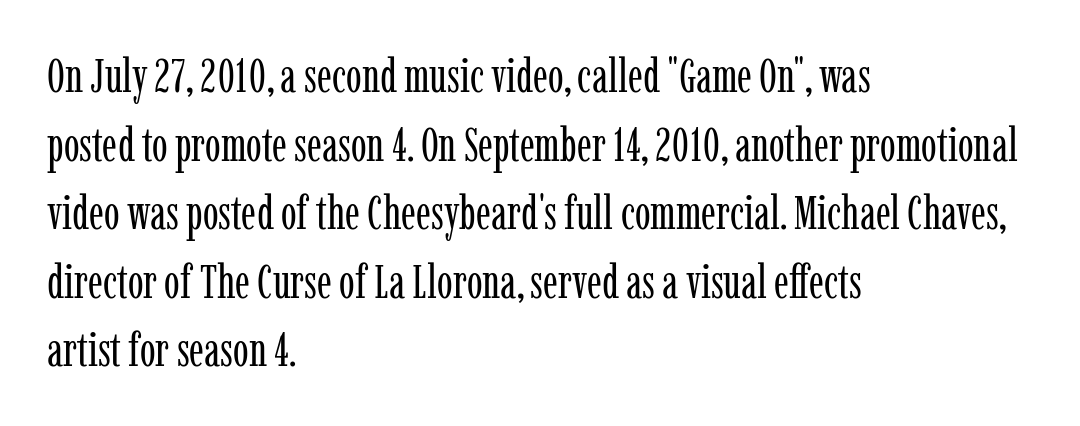
The image shows 47 px regular-weight, condensed serif type, upright; set left-aligned, normal line spacing (1.46x), normal letter spacing, not underlined; low stroke contrast and a medium x-height.
